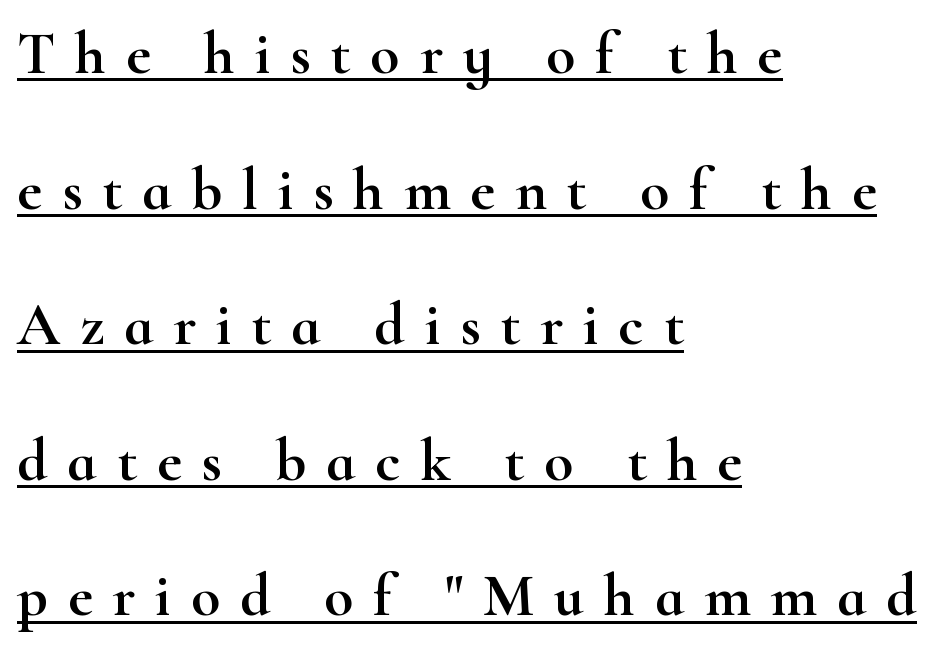
The image shows 60 px wide serif type, upright; set left-aligned, loose line spacing (2.26x), unusually wide letter spacing (+0.33 em), underlined; high stroke contrast and a small x-height.
